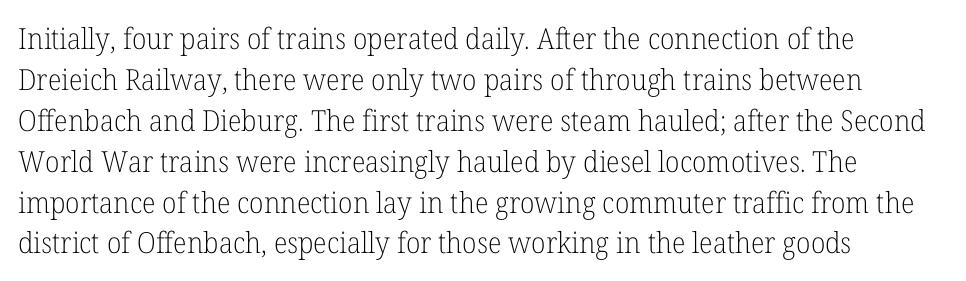
Descender tails drop into unmarked territory. The passage is arranged the way most books set body copy — flush left. Notice how descenders clear the ascenders below comfortably — that's standard leading. This sample uses plain, unmodified letter spacing. Looks like regular typesetting: each glyph gets only the width it needs. Nope, not italic — everything's standing straight.
